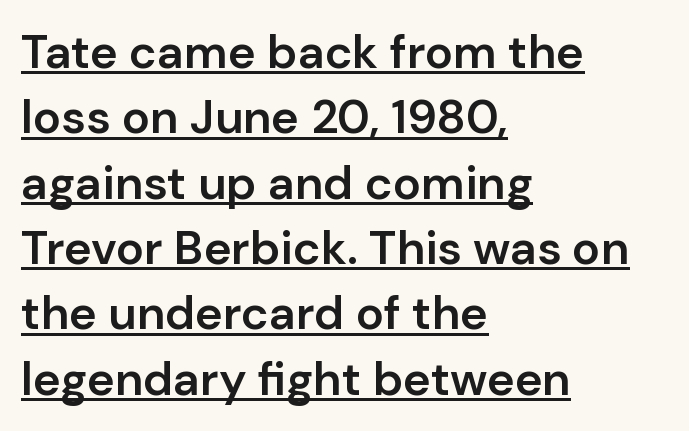
The image shows 47 px semibold sans-serif type, upright; set left-aligned, normal line spacing (1.39x), normal letter spacing, underlined; low stroke contrast and a medium x-height.
